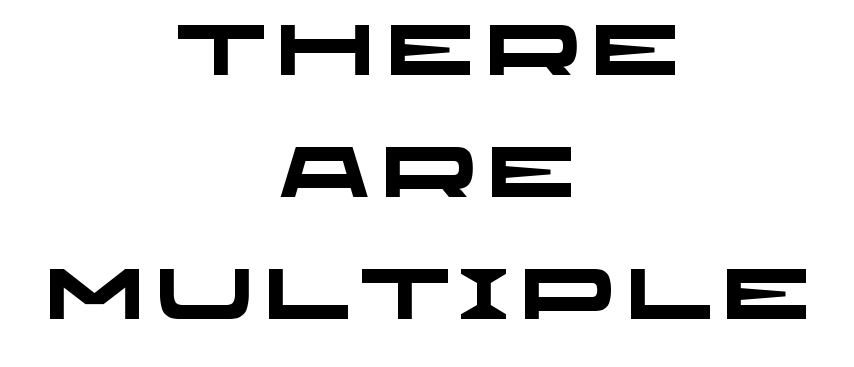
Q: Is the text bold? A: Yes.
Q: Is the typeface a serif or a sans-serif typeface? A: Sans-serif.
Q: Is the text underlined? A: No.
Q: How is the paragraph aligned? A: Centered.
Q: Width (condensed, normal, or wide)? A: Wide.
Q: Stroke contrast? A: Low.
Q: x-height? A: Large.
Q: Monospaced? A: No.
